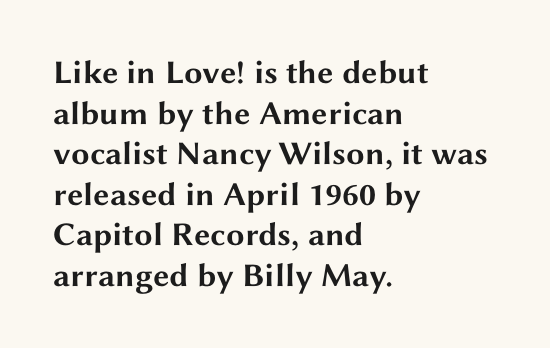
Q: Is the text bold? A: Yes.
Q: Is the text italic (slanted)? A: No, it is upright.
Q: Is the typeface a serif or a sans-serif typeface? A: Sans-serif.
Q: Is the text underlined? A: No.
Q: How is the paragraph aligned? A: Left-aligned.
Q: Is the spacing between letters normal or unusually wide? A: Normal.
Q: Width (condensed, normal, or wide)? A: Wide.
Q: Stroke contrast? A: Medium.
Q: x-height? A: Medium.
Q: Monospaced? A: No.
